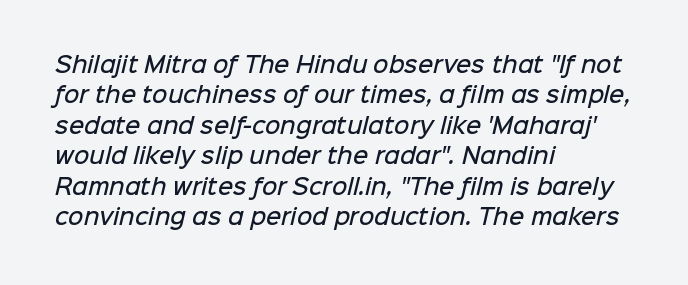
The image shows 21 px text type; set left-aligned, normal line spacing (1.45x), normal letter spacing, not underlined.
